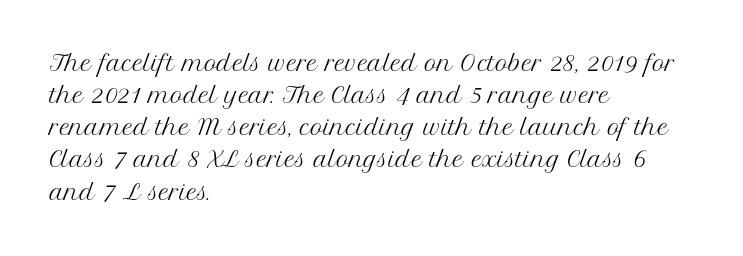
Q: Is the text bold? A: No.
Q: Is the text italic (slanted)? A: Yes.
Q: Is the text underlined? A: No.
Q: How is the paragraph aligned? A: Left-aligned.
Q: Is the spacing between letters normal or unusually wide? A: Normal.
Q: Is the spacing between lines tight, normal or loose? A: Normal.
